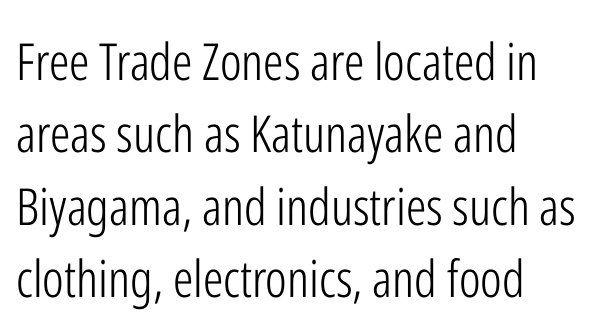
The image shows 51 px light, condensed sans-serif type, upright; set left-aligned, normal line spacing (1.42x), normal letter spacing, not underlined; low stroke contrast and a medium x-height.
